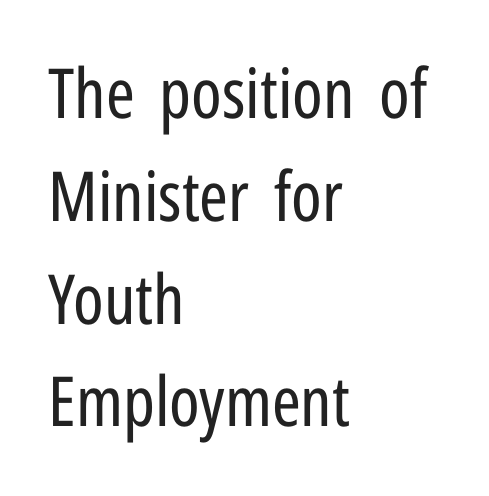
Check under the words: just untouched page. Character widths vary here, with narrow letters taking less room than wide ones. Alignment: flush left. Posture: upright roman. The strokes carry an ordinary text weight at most.
